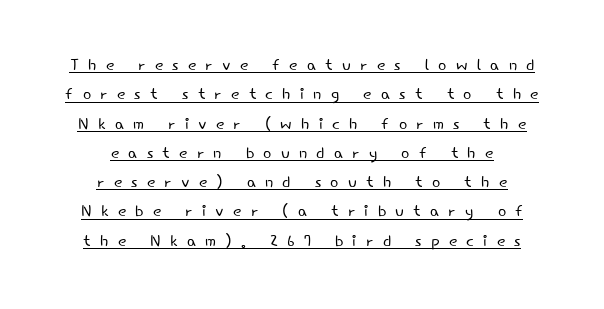
The letters stand upright; this is a roman face. One-word summary of the alignment: center. Unbolded letterforms with no extra heft. The block of text has a typical density, with ordinary space between rows. Look at the tracking — it's clearly loosened, letters drifting apart. Underline: present.
